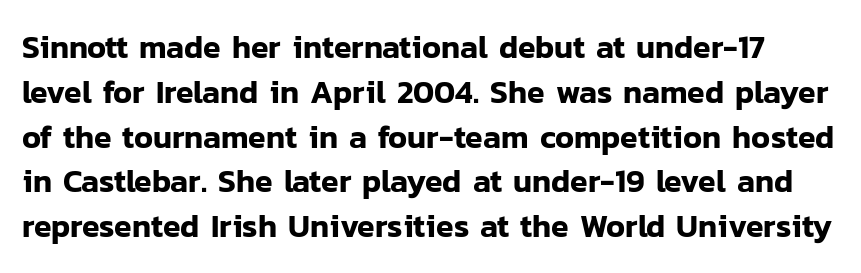
The image shows 32 px sans-serif type, upright; set normal line spacing (1.4x), normal letter spacing, not underlined; low stroke contrast and a medium x-height.
